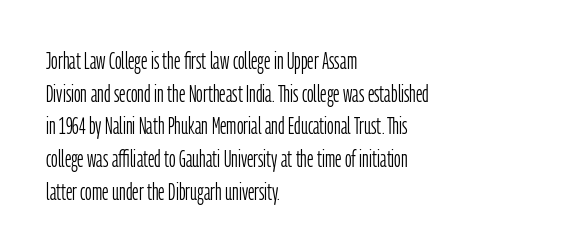
{"italic": "no", "bold": "no", "underline": "no", "align": "left", "line_spacing": "normal", "line_spacing_ratio": 1.42, "letter_spacing": "normal", "letter_spacing_em": 0.0, "glyph_px": 23}
